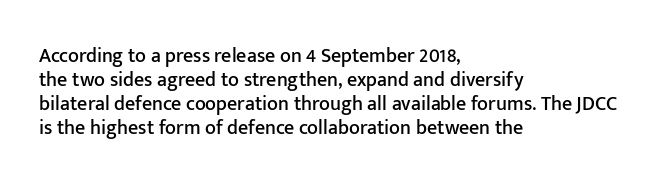
Does the lettering tilt? It doesn't — this is upright. The lines are quadded left. Unmarked baselines from the first word to the last. Characters follow at the spacing the type designer built in.
